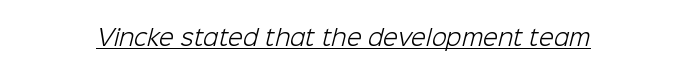
The image shows 22 px text type; set normal letter spacing, underlined.
